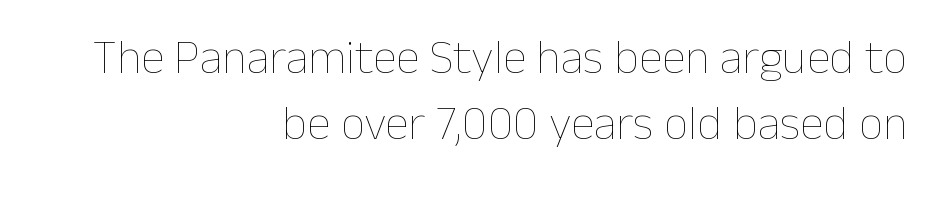
The image shows 48 px thin type, upright; set right-aligned, normal line spacing (1.37x), normal letter spacing, not underlined; low stroke contrast and a medium x-height.
